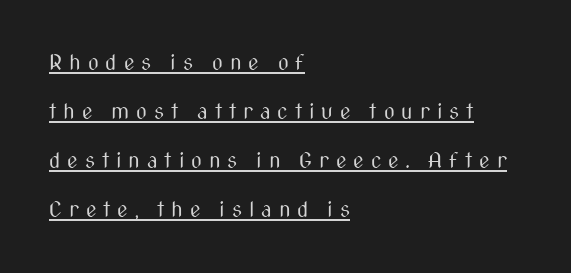
Q: Is the text bold? A: No.
Q: Is the text italic (slanted)? A: No, it is upright.
Q: Is the text underlined? A: Yes.
Q: How is the paragraph aligned? A: Left-aligned.
Q: Is the spacing between letters normal or unusually wide? A: Unusually wide.
Q: Is the spacing between lines tight, normal or loose? A: Loose.
